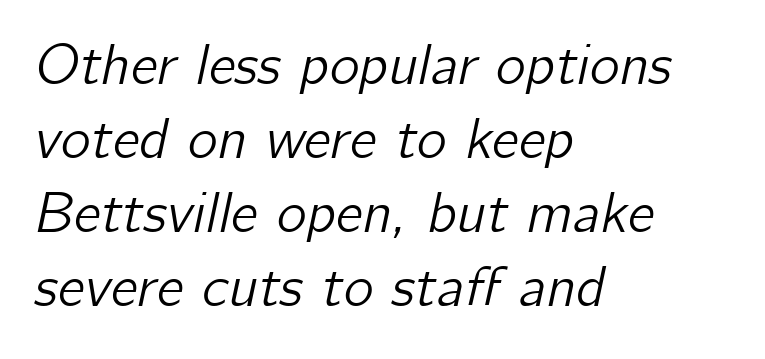
The image shows 57 px text type, italic (leaning right); set left-aligned, normal line spacing (1.3x), normal letter spacing, not underlined; low stroke contrast and a medium x-height.
